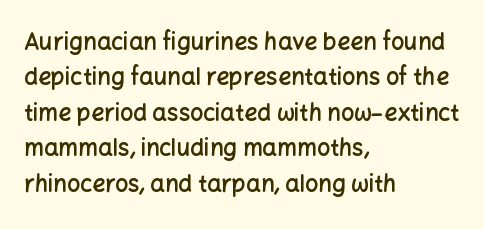
The image shows 23 px text type, upright; set left-aligned, normal line spacing (1.54x), normal letter spacing, not underlined.
